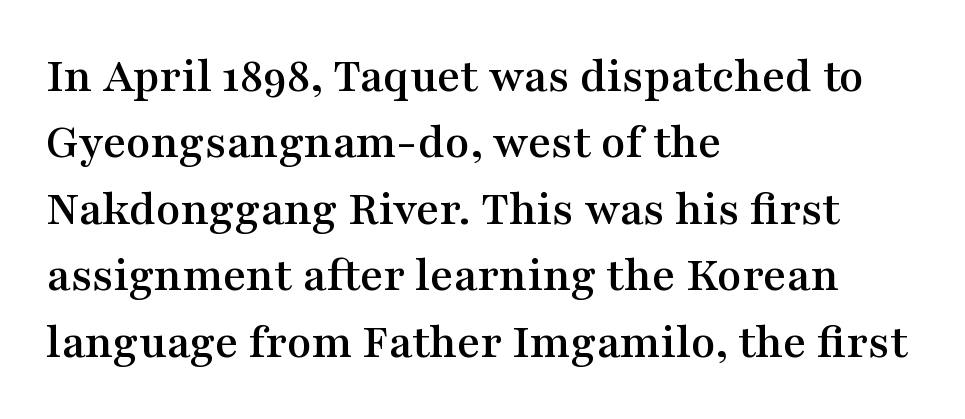
The image shows 50 px wide serif type, upright; set left-aligned, normal line spacing (1.33x), normal letter spacing, not underlined; medium stroke contrast and a medium x-height.
